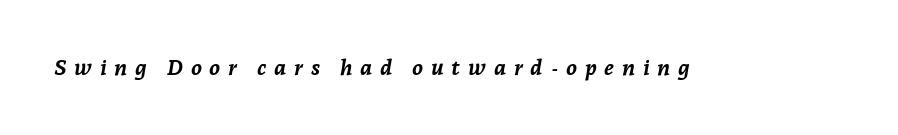
{"italic": "yes", "lean": "right", "slant_degrees": 7, "bold": "yes", "underline": "no", "letter_spacing": "wide", "letter_spacing_em": 0.35, "glyph_px": 22}
